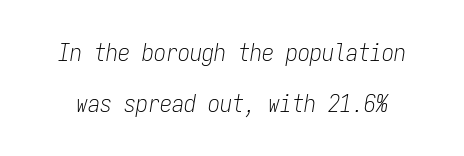
{"italic": "yes", "lean": "right", "slant_degrees": 9, "bold": "no", "underline": "no", "line_spacing": "loose", "line_spacing_ratio": 2.11, "letter_spacing": "normal", "letter_spacing_em": 0.0, "glyph_px": 24}
